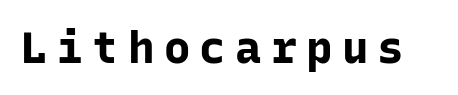
The image shows 44 px bold sans-serif type, upright, monospaced; set unusually wide letter spacing (+0.21 em), not underlined; low stroke contrast and a medium x-height.
